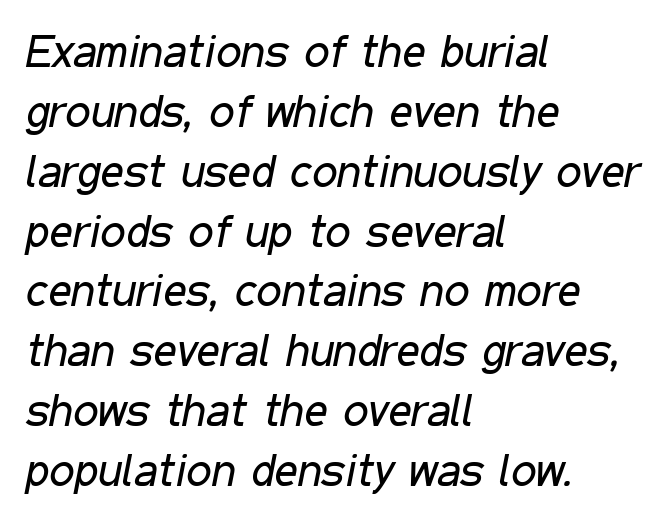
{"italic": "yes", "lean": "right", "slant_degrees": 11, "bold": "no", "weight": "regular", "width": "condensed", "stroke_contrast": "low", "x_height": "medium", "monospaced": "no", "underline": "no", "align": "left", "line_spacing": "normal", "line_spacing_ratio": 1.33, "letter_spacing": "normal", "letter_spacing_em": 0.0, "glyph_px": 45}
